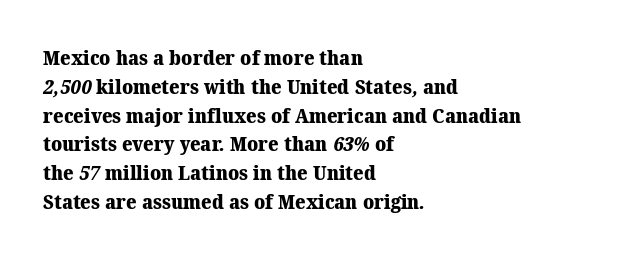
The rendering keeps characters at their native spacing. Does the copy run flush right? No — it runs flush left. A clean baseline with only descenders dipping below it. Normally led — the rows are evenly, conventionally spaced. Emphasis by weight is at full strength: bold.
